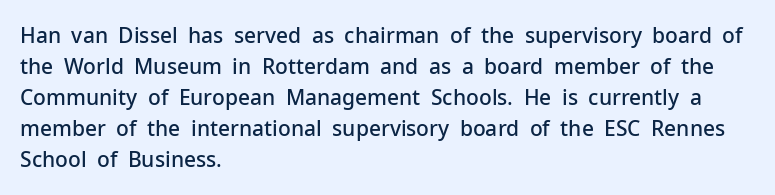
The image shows 21 px text type, upright; set left-aligned, normal line spacing (1.48x), normal letter spacing, not underlined.
